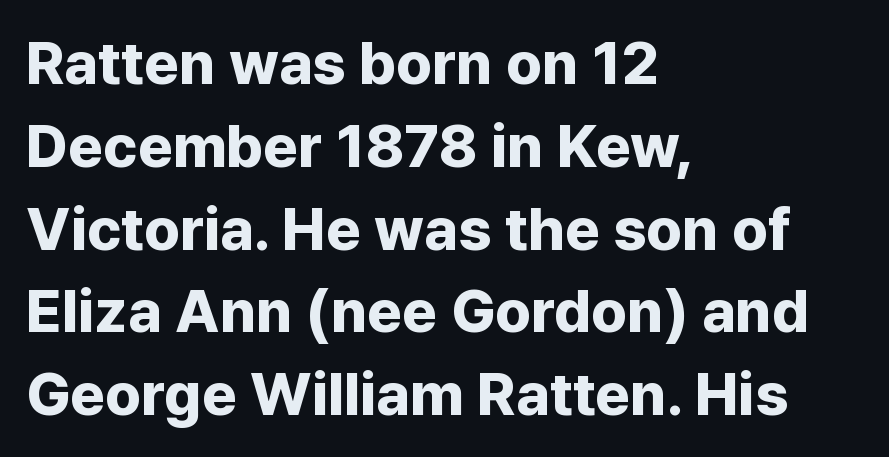
{"serif": "no", "italic": "no", "bold": "yes", "weight": "bold", "width": "normal", "stroke_contrast": "low", "x_height": "medium", "monospaced": "no", "underline": "no", "align": "left", "line_spacing": "normal", "line_spacing_ratio": 1.38, "letter_spacing": "normal", "letter_spacing_em": 0.0, "glyph_px": 60}
